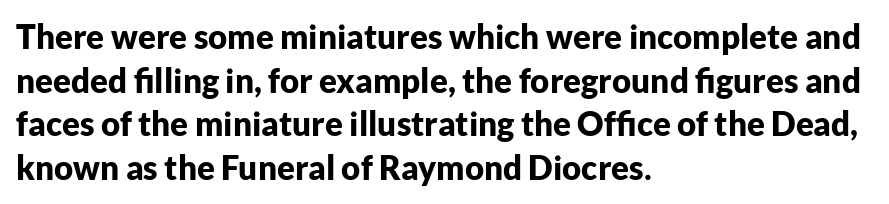
In terms of letterform style, serifs are entirely absent. The axis of the letterforms is exactly vertical. The words here are not underlined. Notice how the passage keeps a crisp vertical edge on the left only. In terms of leading, this rendering sits right in the middle. Weight: bold.
